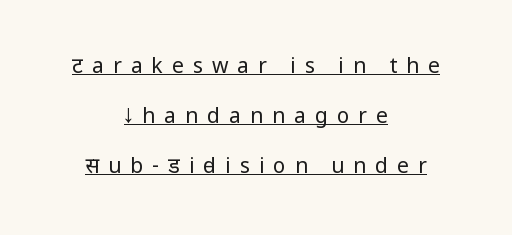
In CSS terms this would be text-align: center. Unlike italic type, these characters show no tilt at all. The rendered words wear a rule along their underside. The font sits on the lighter half of the weight spectrum, regular included. The letters are spread apart with noticeably loose tracking. Compared with typical paragraphs, the rows here are farther apart.
